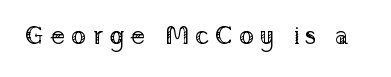
{"italic": "no", "bold": "no", "underline": "no", "letter_spacing": "wide", "letter_spacing_em": 0.23, "glyph_px": 25}
